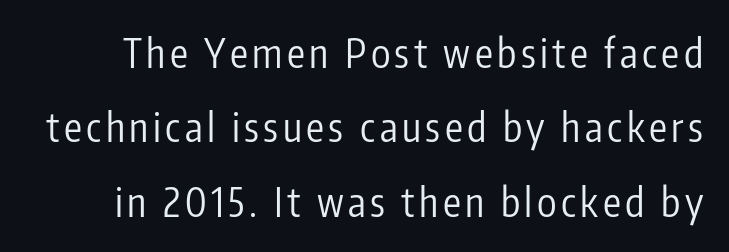
The image shows 40 px regular-weight, condensed sans-serif type, upright; set line spacing 1.86x, not underlined; low stroke contrast and a medium x-height.
